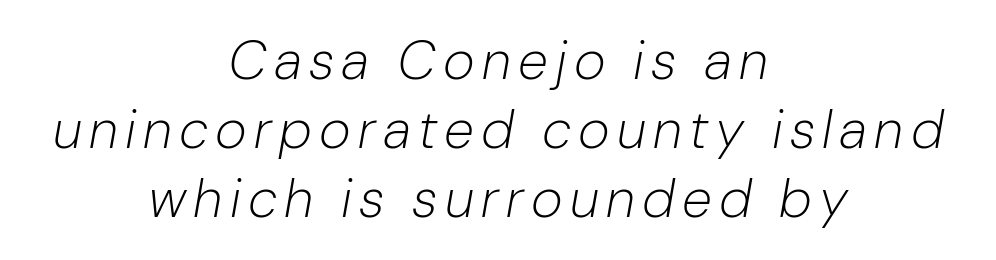
The image shows 54 px light, condensed type, italic (leaning right); set centered, normal line spacing (1.28x), not underlined; low stroke contrast and a medium x-height.
